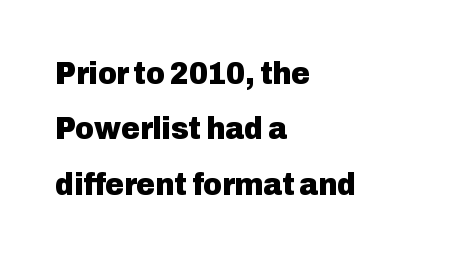
The image shows 32 px heavy sans-serif type, upright; set left-aligned, line spacing 1.73x, normal letter spacing, not underlined; low stroke contrast and a medium x-height.
